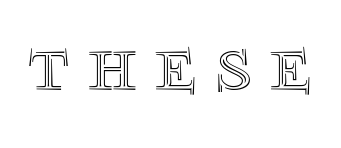
Q: Is the text italic (slanted)? A: No, it is upright.
Q: Is the text underlined? A: No.
Q: Is the spacing between letters normal or unusually wide? A: Unusually wide.
Q: Width (condensed, normal, or wide)? A: Normal.
Q: x-height? A: Large.
Q: Monospaced? A: No.
